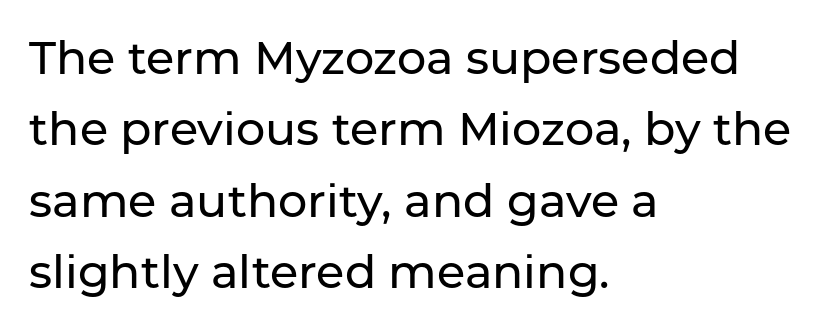
Notice how descenders clear the ascenders below comfortably — that's standard leading. Unmarked baselines from the first word to the last. Nobody touched the tracking dial on this one. This sample is left-justified, so line endings fall wherever the words run out.
